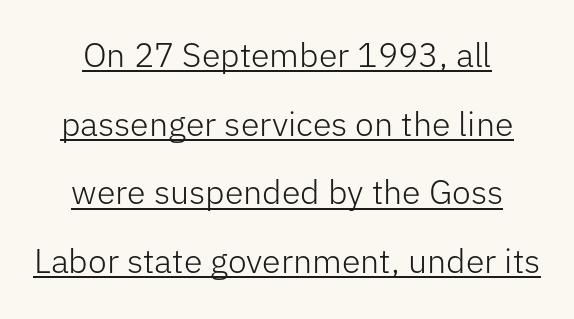
Varying glyph widths throughout — classic text-font behaviour. The whitespace from short lines is split evenly between both sides. Looks like someone drew a line under every word here. The type is set solid horizontally, with unmodified tracking. This sample uses an upright cut, with every glyph sitting square on the baseline.
